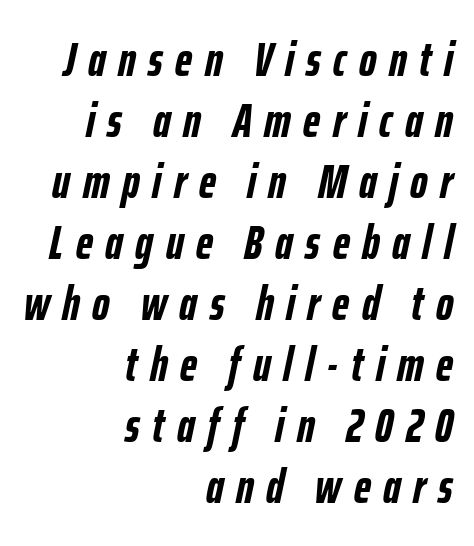
{"italic": "yes", "lean": "right", "slant_degrees": 12, "bold": "yes", "weight": "semibold", "width": "condensed", "stroke_contrast": "low", "x_height": "medium", "monospaced": "no", "underline": "no", "align": "right", "line_spacing": "normal", "line_spacing_ratio": 1.27, "letter_spacing": "wide", "letter_spacing_em": 0.26, "glyph_px": 48}
